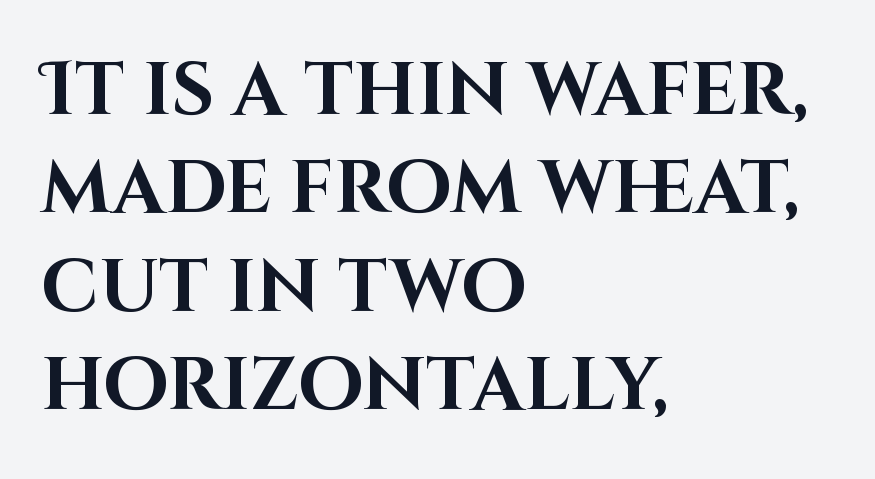
{"serif": "no", "italic": "no", "bold": "yes", "weight": "bold", "width": "normal", "stroke_contrast": "high", "x_height": "large", "monospaced": "no", "underline": "no", "align": "left", "line_spacing": "normal", "line_spacing_ratio": 1.33, "letter_spacing": "normal", "letter_spacing_em": 0.0, "glyph_px": 74}
